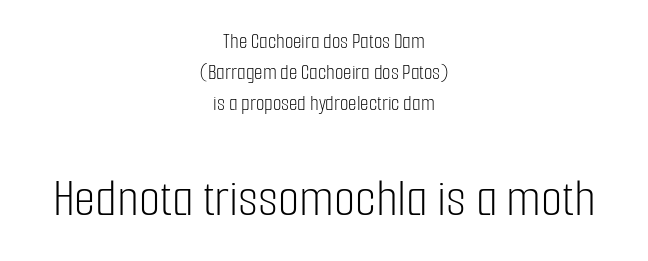
Horizontally, the lines are justified to the midpoint only. Horizontal bands of white between lines are of average thickness. The more generous point size was reserved for the lower chunk. Note: no serifs on the glyphs. No chunkiness to these letters — they're not bold. This rendering leaves character spacing at its baseline value.
